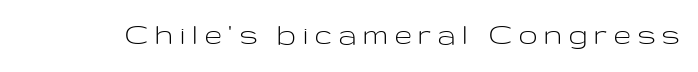
A light-to-regular cut is what we see here. Unmarked baselines from the first word to the last. The tracking reads as deliberately expanded to a designer's eye. What kind of face is this? One without serifs — a sans. Vertical strokes here are truly vertical. Character widths vary here, with narrow letters taking less room than wide ones.
